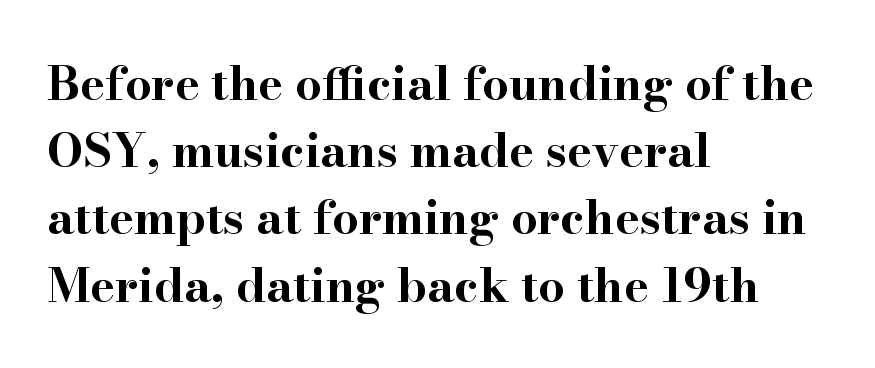
Q: Is the text bold? A: Yes.
Q: Is the text italic (slanted)? A: No, it is upright.
Q: Is the typeface a serif or a sans-serif typeface? A: Serif.
Q: Is the text underlined? A: No.
Q: How is the paragraph aligned? A: Left-aligned.
Q: Is the spacing between letters normal or unusually wide? A: Normal.
Q: Is the spacing between lines tight, normal or loose? A: Normal.
Q: Width (condensed, normal, or wide)? A: Wide.
Q: Stroke contrast? A: High.
Q: x-height? A: Small.
Q: Monospaced? A: No.
